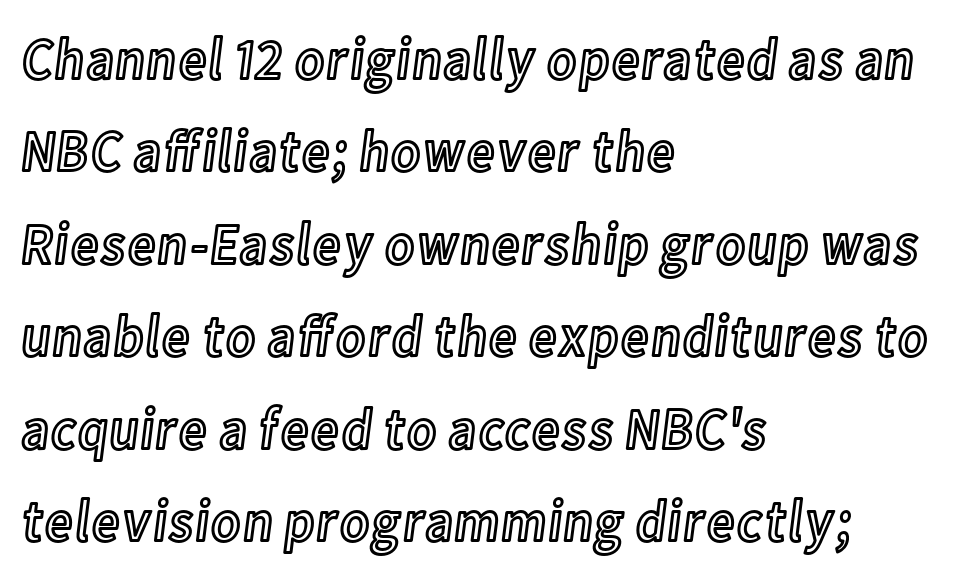
Words appear dense and cohesive because spacing is normal. The strip under each line holds only bare page. Do the characters align in a grid? No, the font is proportional. Line spacing here is normal.
